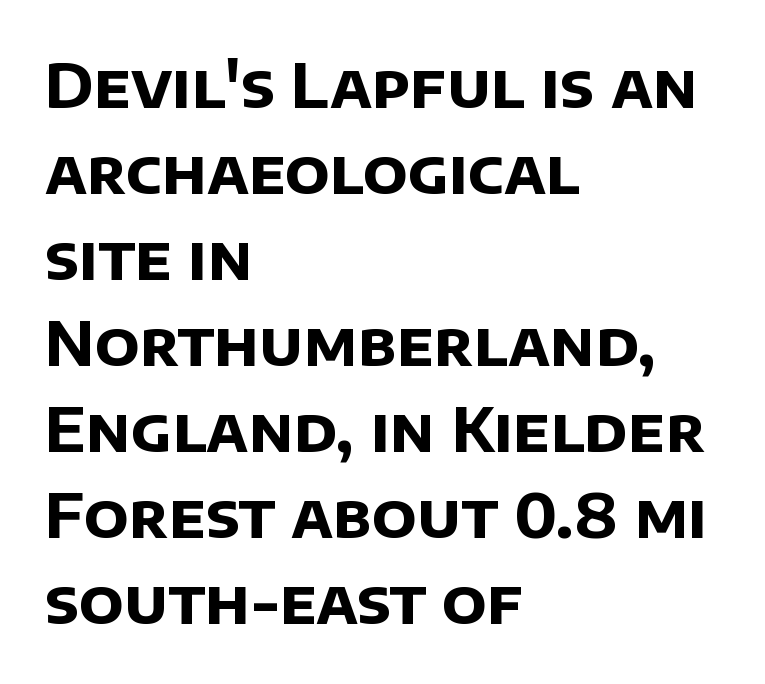
Q: Is the text bold? A: Yes.
Q: Is the typeface a serif or a sans-serif typeface? A: Sans-serif.
Q: Is the text underlined? A: No.
Q: How is the paragraph aligned? A: Left-aligned.
Q: Is the spacing between letters normal or unusually wide? A: Normal.
Q: Is the spacing between lines tight, normal or loose? A: Normal.
Q: Width (condensed, normal, or wide)? A: Normal.
Q: Stroke contrast? A: Low.
Q: x-height? A: Large.
Q: Monospaced? A: No.
